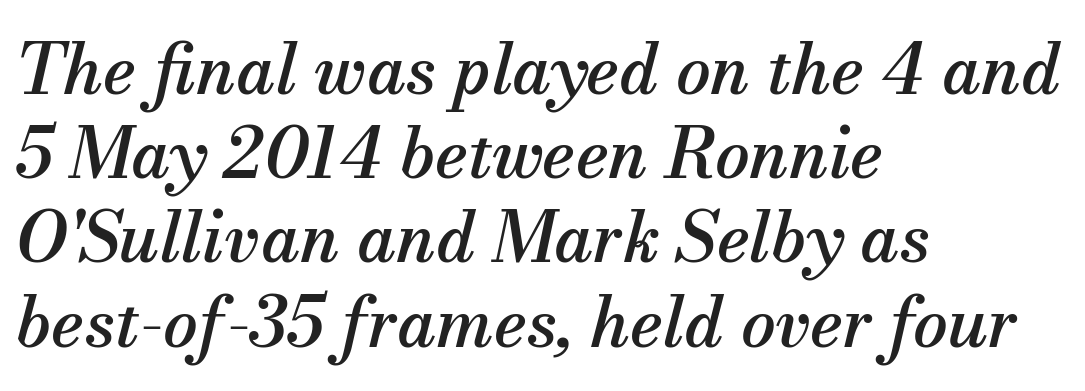
The font's italic variant was chosen for this text. Old-style or modern, the face here clearly has serifs. You could not count columns in this text — the font is proportionally spaced. The rag falls on the right side of this text block.
